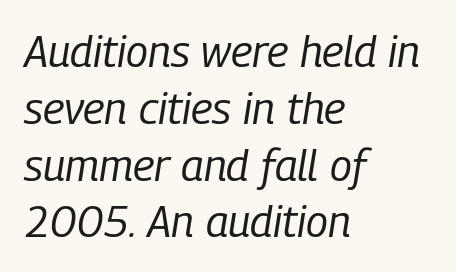
The image shows 44 px regular-weight, condensed type, italic (leaning right); set left-aligned, normal line spacing (1.29x), normal letter spacing, not underlined; low stroke contrast and a medium x-height.
